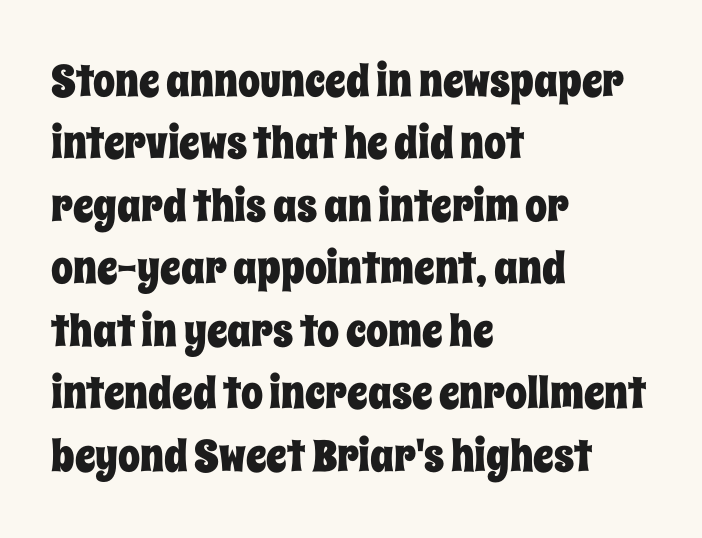
Q: Is the text italic (slanted)? A: No, it is upright.
Q: Is the text underlined? A: No.
Q: How is the paragraph aligned? A: Left-aligned.
Q: Is the spacing between letters normal or unusually wide? A: Normal.
Q: Is the spacing between lines tight, normal or loose? A: Normal.
Q: Width (condensed, normal, or wide)? A: Condensed.
Q: Stroke contrast? A: Low.
Q: x-height? A: Large.
Q: Monospaced? A: No.
